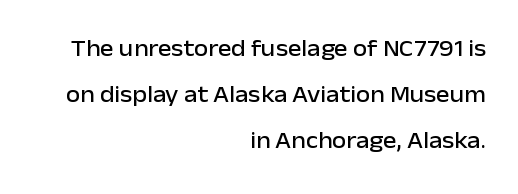
{"italic": "no", "underline": "no", "align": "right", "line_spacing": "loose", "line_spacing_ratio": 2.01, "letter_spacing": "normal", "letter_spacing_em": 0.0, "glyph_px": 23}
